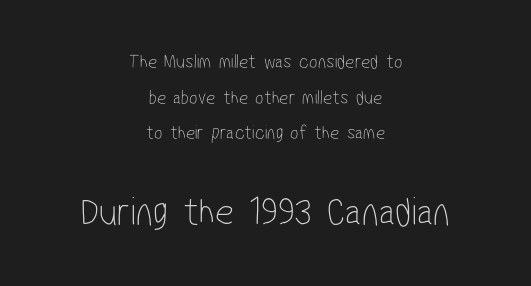
{"serif": "no", "bold": "no", "weight": "thin", "width": "condensed", "stroke_contrast": "low", "x_height": "medium", "monospaced": "no", "underline": "no", "align": "center", "line_spacing_ratio": 1.78, "letter_spacing": "normal", "letter_spacing_em": 0.0, "larger_block": "second", "size_ratio": 2.05, "glyph_px": 41}
